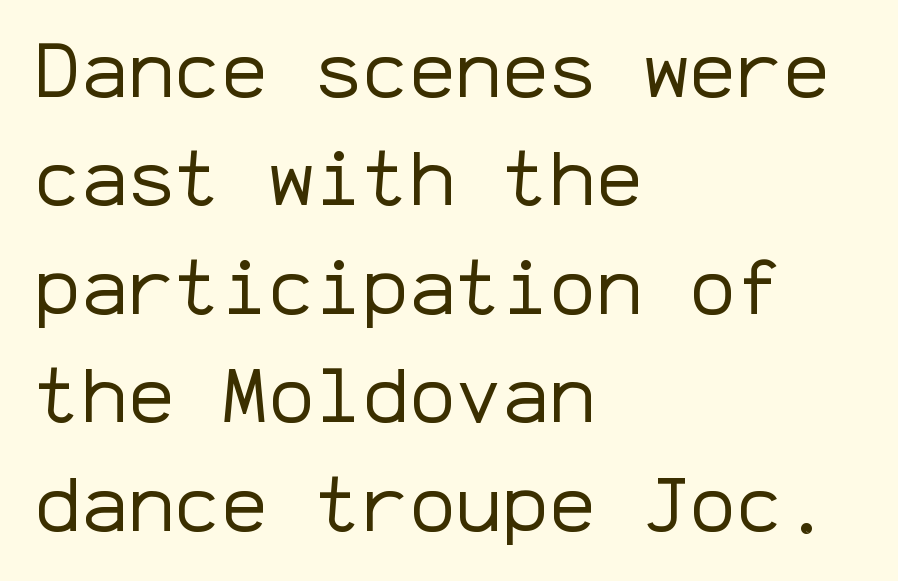
{"serif": "no", "italic": "no", "bold": "no", "weight": "regular", "width": "normal", "stroke_contrast": "low", "x_height": "medium", "monospaced": "yes", "underline": "no", "align": "left", "line_spacing": "normal", "line_spacing_ratio": 1.39, "letter_spacing": "normal", "letter_spacing_em": 0.0, "glyph_px": 78}
